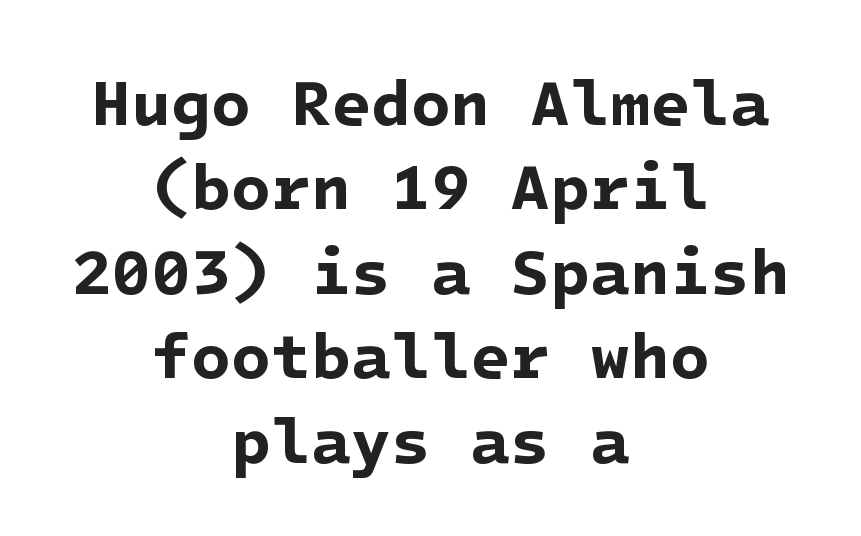
{"serif": "no", "bold": "yes", "weight": "bold", "width": "normal", "stroke_contrast": "low", "x_height": "medium", "underline": "no", "align": "center", "line_spacing": "normal", "line_spacing_ratio": 1.3, "letter_spacing": "normal", "letter_spacing_em": 0.0, "glyph_px": 65}
